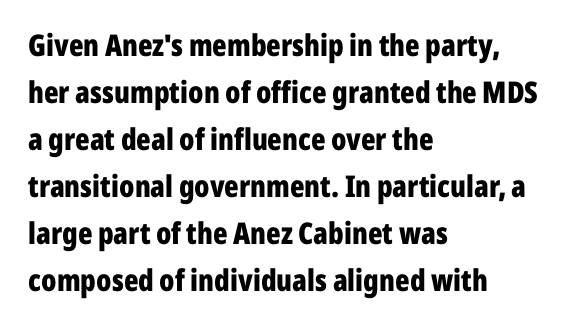
Q: Is the text bold? A: Yes.
Q: Is the text italic (slanted)? A: No, it is upright.
Q: Is the typeface a serif or a sans-serif typeface? A: Sans-serif.
Q: Is the text underlined? A: No.
Q: How is the paragraph aligned? A: Left-aligned.
Q: Is the spacing between letters normal or unusually wide? A: Normal.
Q: Is the spacing between lines tight, normal or loose? A: Normal.
Q: Width (condensed, normal, or wide)? A: Condensed.
Q: Stroke contrast? A: Low.
Q: x-height? A: Medium.
Q: Monospaced? A: No.
